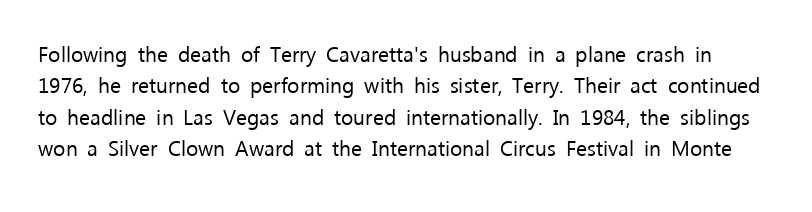
Q: Is the text bold? A: No.
Q: Is the text italic (slanted)? A: No, it is upright.
Q: Is the text underlined? A: No.
Q: Is the spacing between letters normal or unusually wide? A: Normal.
Q: Is the spacing between lines tight, normal or loose? A: Normal.
